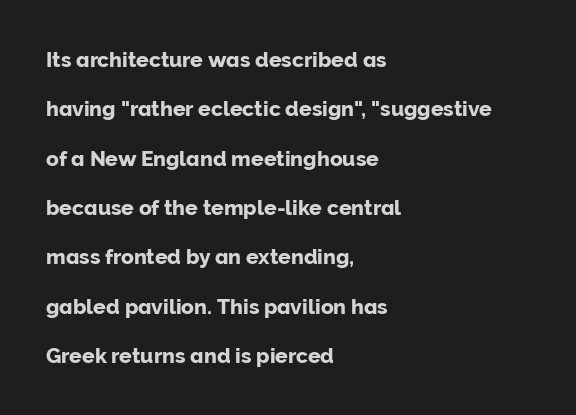
{"italic": "no", "underline": "no", "align": "left", "line_spacing": "loose", "line_spacing_ratio": 2.35, "letter_spacing": "normal", "letter_spacing_em": 0.0, "glyph_px": 21}
